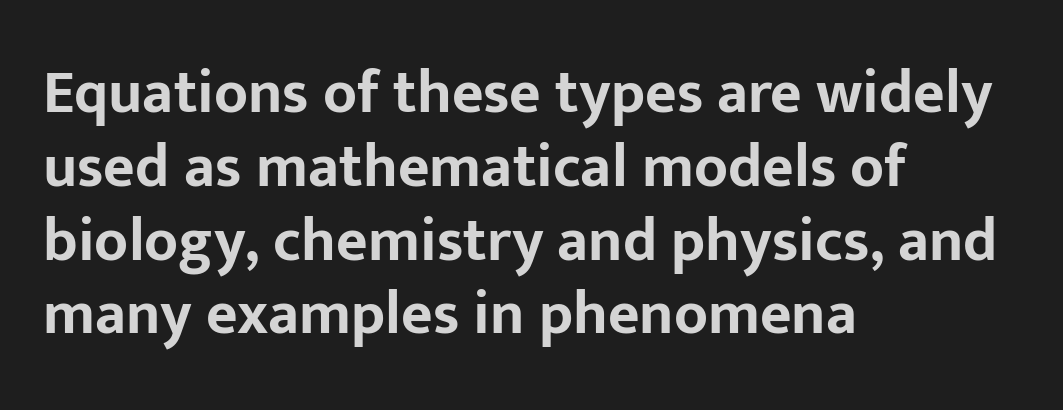
Q: Is the text bold? A: Yes.
Q: Is the text italic (slanted)? A: No, it is upright.
Q: Is the typeface a serif or a sans-serif typeface? A: Sans-serif.
Q: Is the text underlined? A: No.
Q: How is the paragraph aligned? A: Left-aligned.
Q: Is the spacing between letters normal or unusually wide? A: Normal.
Q: Width (condensed, normal, or wide)? A: Normal.
Q: Stroke contrast? A: Low.
Q: x-height? A: Medium.
Q: Monospaced? A: No.
